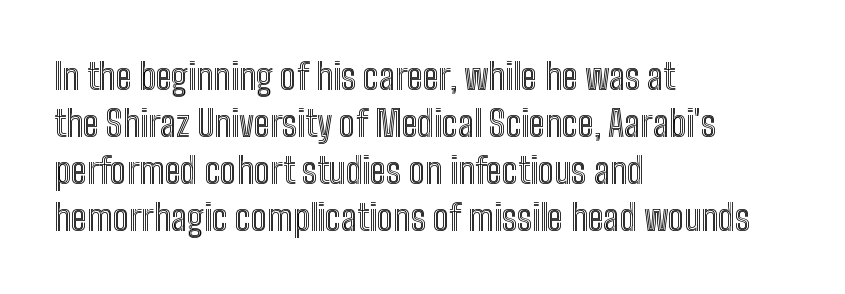
The image shows 36 px condensed type, upright; set left-aligned, normal line spacing (1.31x), normal letter spacing, not underlined; a medium x-height.
